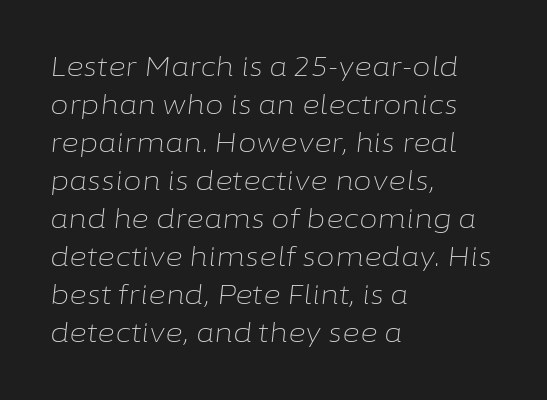
Q: Is the text bold? A: No.
Q: Is the text italic (slanted)? A: Yes, it leans right by about 6 degrees.
Q: Is the text underlined? A: No.
Q: How is the paragraph aligned? A: Left-aligned.
Q: Is the spacing between letters normal or unusually wide? A: Normal.
Q: Is the spacing between lines tight, normal or loose? A: Normal.
